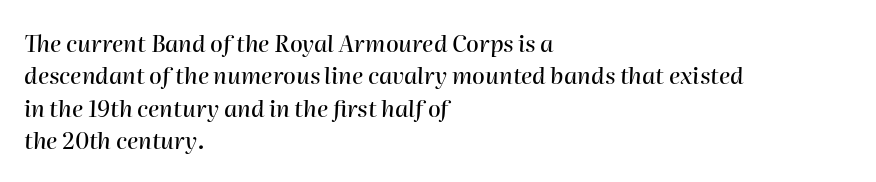
Q: Is the text italic (slanted)? A: Yes, it leans right by about 2 degrees.
Q: Is the text underlined? A: No.
Q: How is the paragraph aligned? A: Left-aligned.
Q: Is the spacing between letters normal or unusually wide? A: Normal.
Q: Is the spacing between lines tight, normal or loose? A: Normal.
